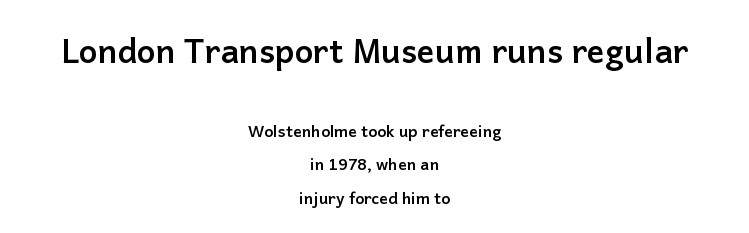
These lines stack symmetrically, like a column narrowing and widening about its center. Nobody drew a line under any word here. Each word holds together tightly as a unit, with standard inter-letter gaps. Compare the two chunks: the upper has the greater cap height. These lines are composed in type without serifs.
